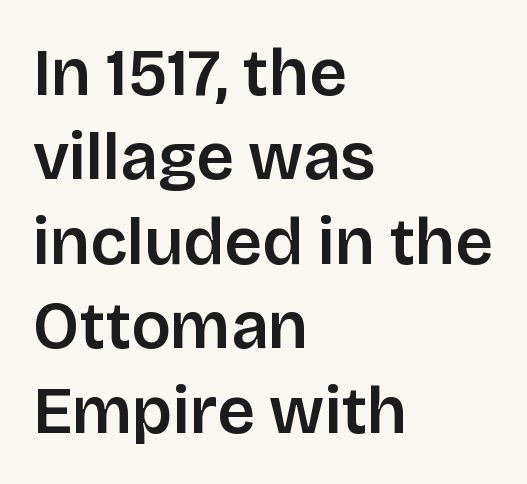
Students, note that the glyphs here touch the page at normal intervals. How heavy is the stroke? Medium-heavy — a semibold, shy of bold. You could not count columns in this text — the font is proportionally spaced. The text was rendered using a sans face with plain stroke endings.
